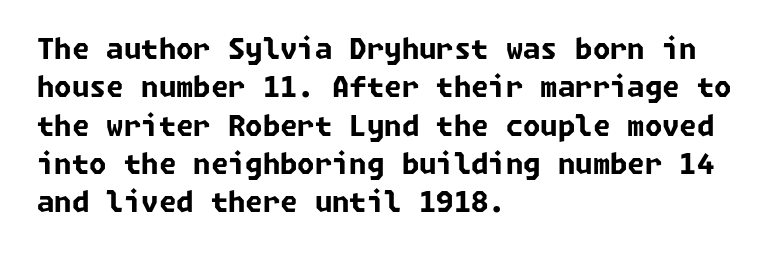
The image shows 28 px bold sans-serif type; set left-aligned, normal line spacing (1.37x), normal letter spacing, not underlined; low stroke contrast and a medium x-height.
